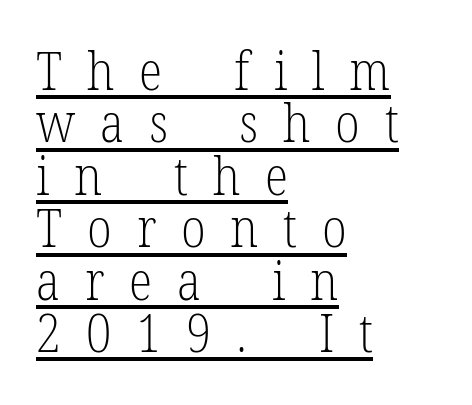
The image shows 54 px light, condensed serif type, upright; set left-aligned, tight line spacing (0.97x), unusually wide letter spacing (+0.46 em), underlined; low stroke contrast and a medium x-height.
